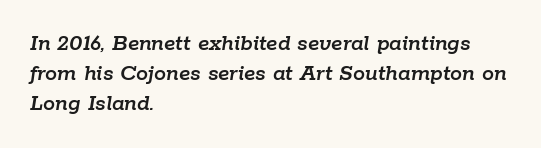
Q: Is the text italic (slanted)? A: Yes, it leans right by about 9 degrees.
Q: Is the text underlined? A: No.
Q: How is the paragraph aligned? A: Left-aligned.
Q: Is the spacing between letters normal or unusually wide? A: Normal.
